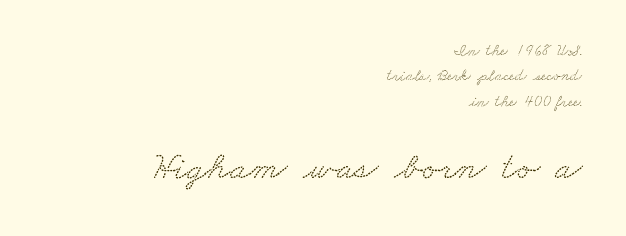
{"width": "wide", "stroke_contrast": "low", "x_height": "small", "monospaced": "no", "underline": "no", "align": "right", "line_spacing": "normal", "line_spacing_ratio": 1.58, "letter_spacing": "normal", "letter_spacing_em": 0.0, "larger_block": "second", "size_ratio": 2.44, "glyph_px": 39}
